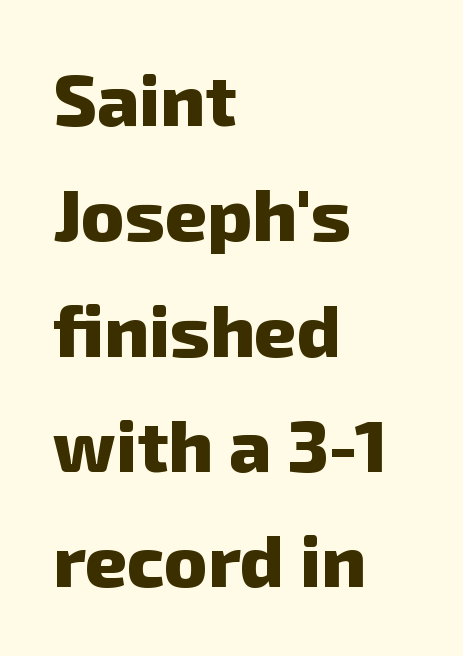
The image shows 73 px heavy sans-serif type; set left-aligned, normal line spacing (1.58x), normal letter spacing, not underlined; low stroke contrast and a medium x-height.
